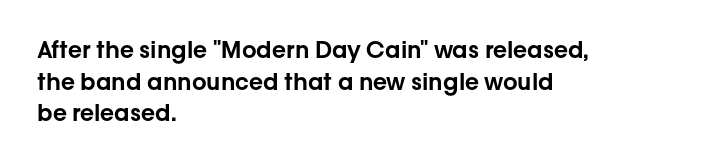
The image shows 23 px text type, upright; set left-aligned, normal line spacing (1.37x), normal letter spacing, not underlined.
